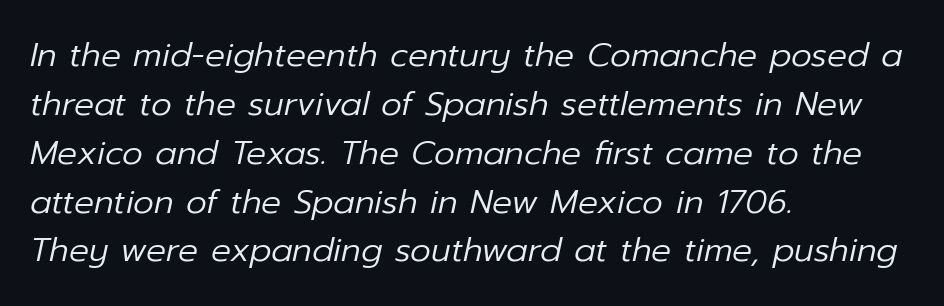
Counters stay open thanks to moderate or lighter strokes. Summary of vertical rhythm: regular, with standard interline spacing. Spacing between characters is what you'd get straight out of the box. Slant detected: the letters are inclined. A bare baseline throughout the passage. A student would call this left alignment; a typographer would say flush left, rag right.
